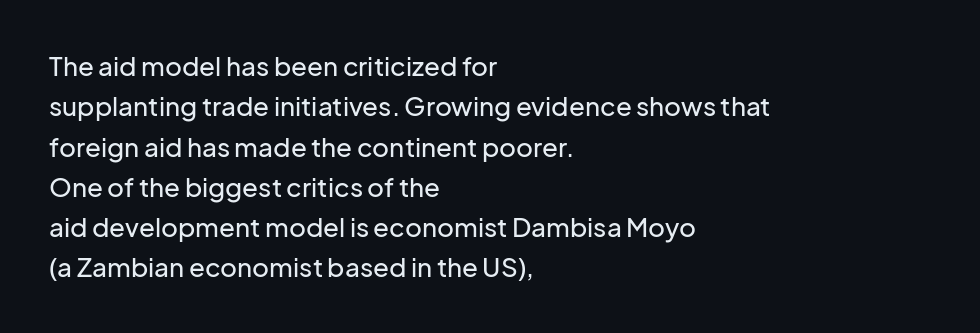
The image shows 26 px text type, upright; set left-aligned, normal line spacing (1.55x), normal letter spacing, not underlined.
